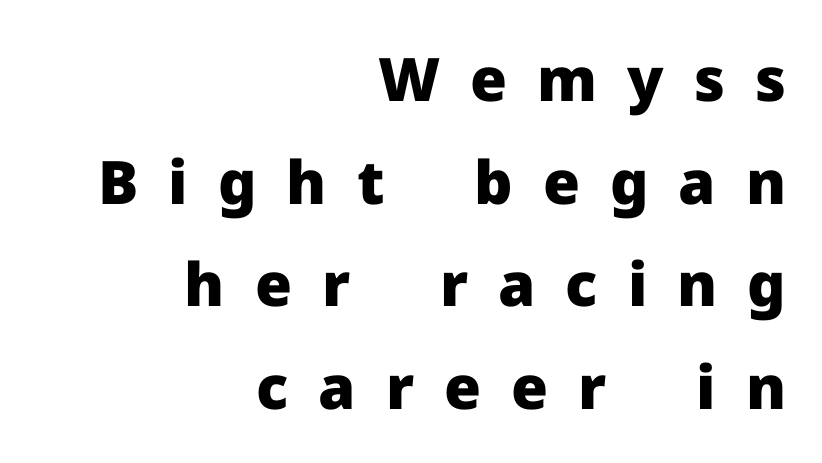
Anything drawn beneath the words? Only blank space. The passage shown is typeset with a sans-serif family. Inter-character spacing is expanded well beyond the font's built-in metrics. It's the straight-up-and-down kind of type. The face used here is proportionally spaced, like ordinary book or web type. Compared with a flush-left layout, this one pins lines to the opposite, right side.
